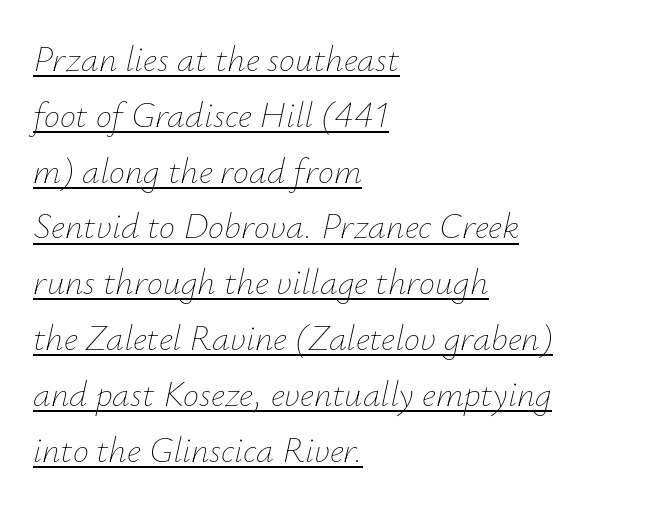
Q: Is the text bold? A: No.
Q: Is the text italic (slanted)? A: Yes, it leans right by about 12 degrees.
Q: Is the text underlined? A: Yes.
Q: How is the paragraph aligned? A: Left-aligned.
Q: Is the spacing between letters normal or unusually wide? A: Normal.
Q: Is the spacing between lines tight, normal or loose? A: Normal.
Q: Width (condensed, normal, or wide)? A: Normal.
Q: Stroke contrast? A: Low.
Q: x-height? A: Small.
Q: Monospaced? A: No.
